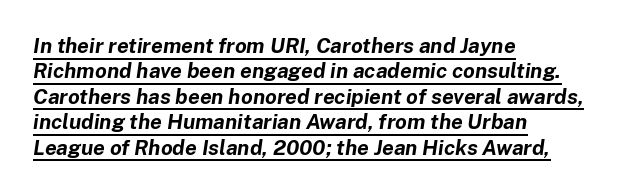
{"italic": "yes", "lean": "right", "slant_degrees": 8, "bold": "yes", "underline": "yes", "align": "left", "line_spacing_ratio": 1.21, "letter_spacing": "normal", "letter_spacing_em": 0.0, "glyph_px": 21}
